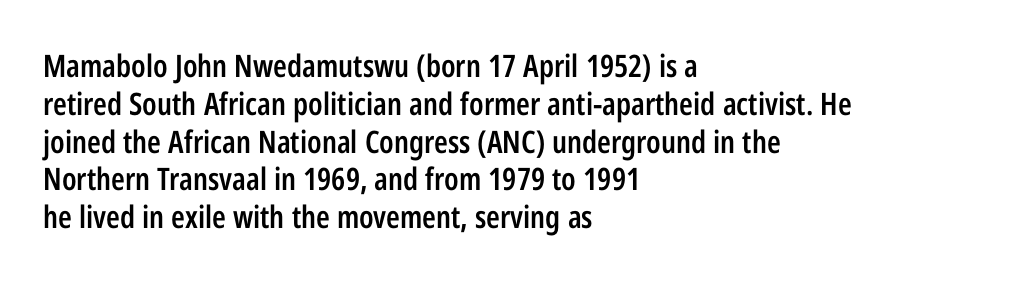
In CSS terms this would be text-align: left. The axis of the letterforms is exactly vertical. A semibold gives these letters moderate extra thickness, short of bold. Is this a fixed-width face? No — the glyphs have proportional, varying widths.
